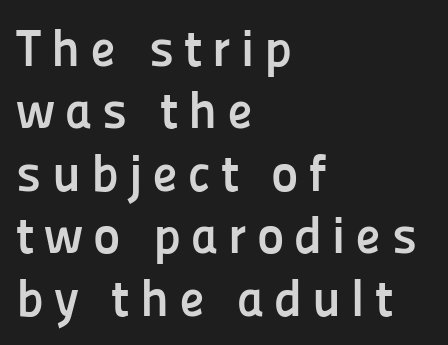
A student would call this left alignment; a typographer would say flush left, rag right. The specimen omits any rule beneath the text block's lines. Think of a printed novel: that variable character pitch is what you see here. You can tell it's not italic because the verticals are truly vertical.
